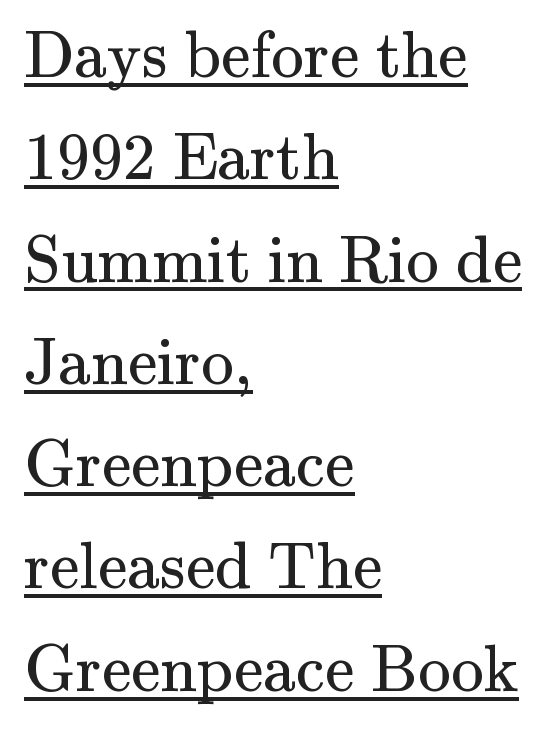
The image shows 66 px regular-weight serif type, upright; set left-aligned, normal line spacing (1.55x), normal letter spacing, underlined; medium stroke contrast and a small x-height.
